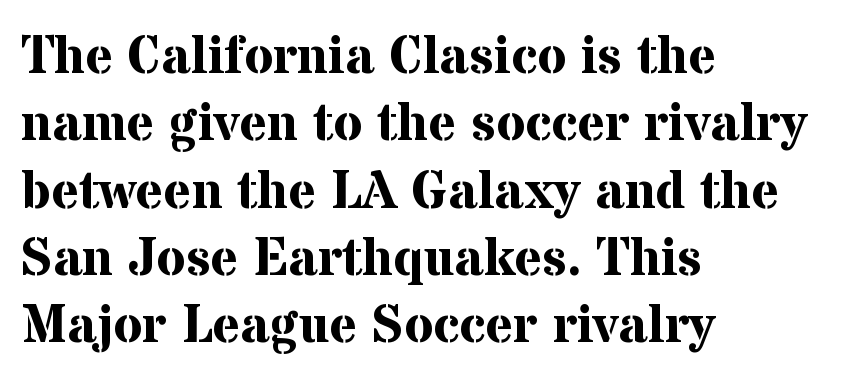
{"serif": "yes", "italic": "no", "bold": "yes", "weight": "bold", "width": "normal", "stroke_contrast": "medium", "x_height": "medium", "monospaced": "no", "underline": "no", "align": "left", "line_spacing": "normal", "line_spacing_ratio": 1.27, "letter_spacing": "normal", "letter_spacing_em": 0.0, "glyph_px": 53}
